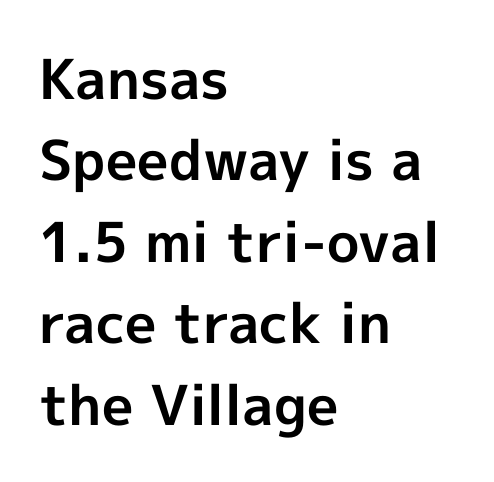
Q: Is the text bold? A: Yes.
Q: Is the text italic (slanted)? A: No, it is upright.
Q: Is the typeface a serif or a sans-serif typeface? A: Sans-serif.
Q: Is the text underlined? A: No.
Q: How is the paragraph aligned? A: Left-aligned.
Q: Is the spacing between letters normal or unusually wide? A: Normal.
Q: Is the spacing between lines tight, normal or loose? A: Normal.
Q: Width (condensed, normal, or wide)? A: Normal.
Q: x-height? A: Medium.
Q: Monospaced? A: No.
